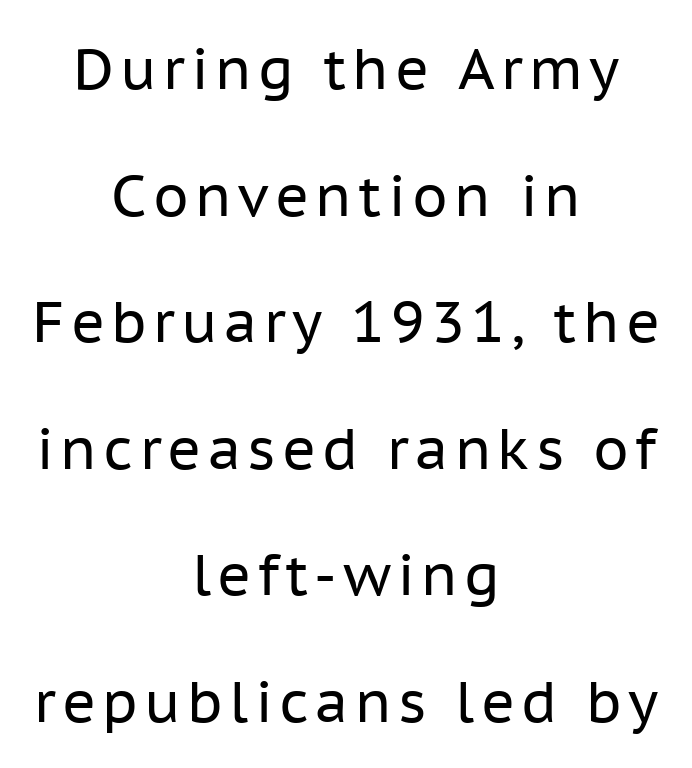
The image shows 57 px regular-weight sans-serif type, upright; set centered, loose line spacing (2.22x), not underlined; low stroke contrast and a medium x-height.
